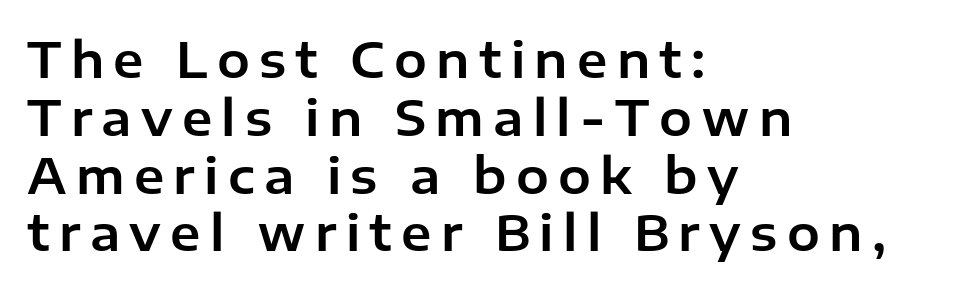
The image shows 49 px sans-serif type, upright; set left-aligned, line spacing 1.18x, not underlined; low stroke contrast and a medium x-height.
